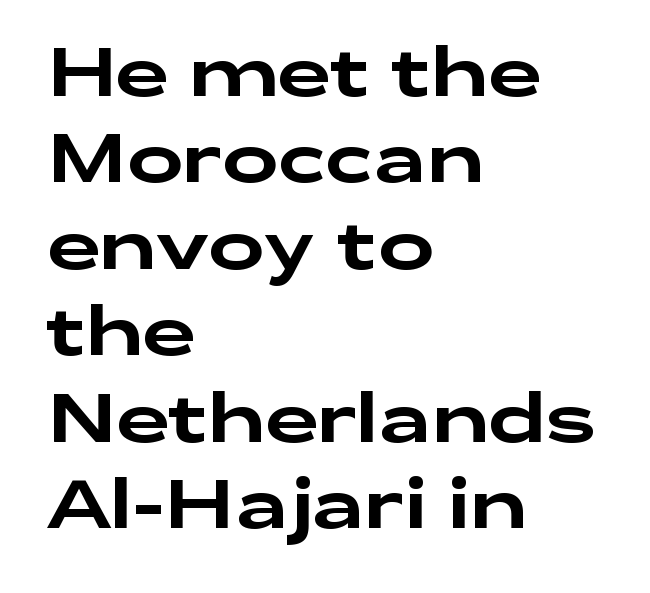
The image shows 67 px wide sans-serif type, upright; set left-aligned, normal line spacing (1.29x), normal letter spacing, not underlined; low stroke contrast and a medium x-height.
